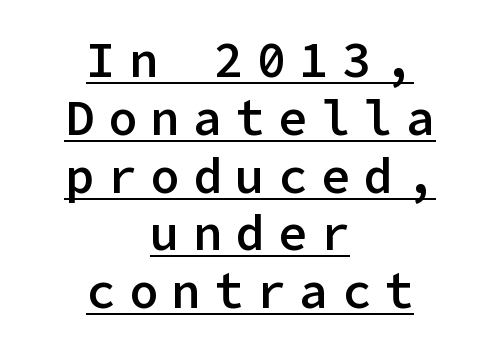
Q: Is the text bold? A: Semi-bold.
Q: Is the text italic (slanted)? A: No, it is upright.
Q: Is the typeface a serif or a sans-serif typeface? A: Sans-serif.
Q: Is the text underlined? A: Yes.
Q: How is the paragraph aligned? A: Centered.
Q: Is the spacing between letters normal or unusually wide? A: Unusually wide.
Q: Width (condensed, normal, or wide)? A: Normal.
Q: Stroke contrast? A: Low.
Q: x-height? A: Medium.
